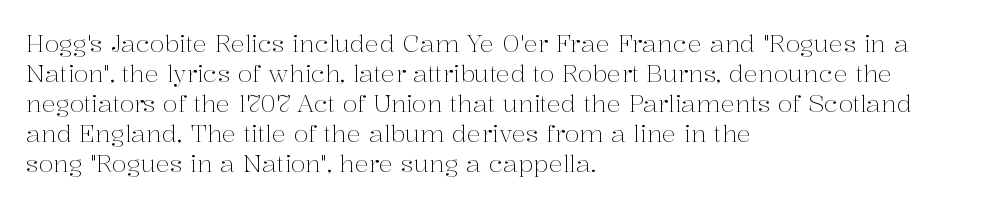
{"italic": "no", "bold": "no", "underline": "no", "align": "left", "line_spacing": "normal", "line_spacing_ratio": 1.25, "letter_spacing": "normal", "letter_spacing_em": 0.0, "glyph_px": 24}
